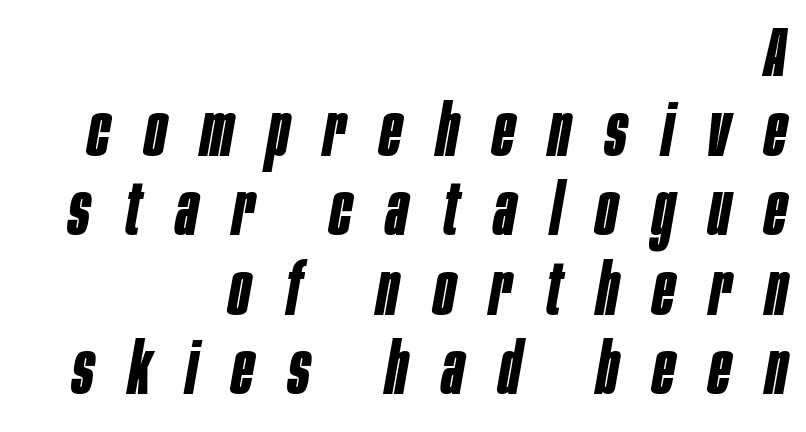
{"italic": "yes", "lean": "right", "slant_degrees": 10, "bold": "yes", "weight": "bold", "width": "condensed", "stroke_contrast": "low", "x_height": "large", "monospaced": "no", "underline": "no", "align": "right", "line_spacing": "tight", "line_spacing_ratio": 1.12, "letter_spacing": "wide", "letter_spacing_em": 0.49, "glyph_px": 71}
